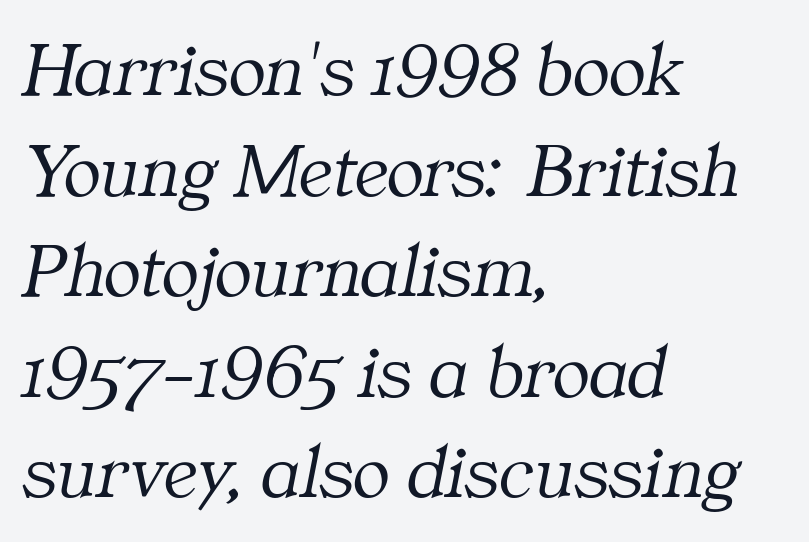
Q: Is the text bold? A: No.
Q: Is the text italic (slanted)? A: Yes, it leans right by about 11 degrees.
Q: Is the typeface a serif or a sans-serif typeface? A: Serif.
Q: Is the text underlined? A: No.
Q: How is the paragraph aligned? A: Left-aligned.
Q: Is the spacing between letters normal or unusually wide? A: Normal.
Q: Is the spacing between lines tight, normal or loose? A: Normal.
Q: Width (condensed, normal, or wide)? A: Normal.
Q: Stroke contrast? A: Medium.
Q: x-height? A: Medium.
Q: Monospaced? A: No.
